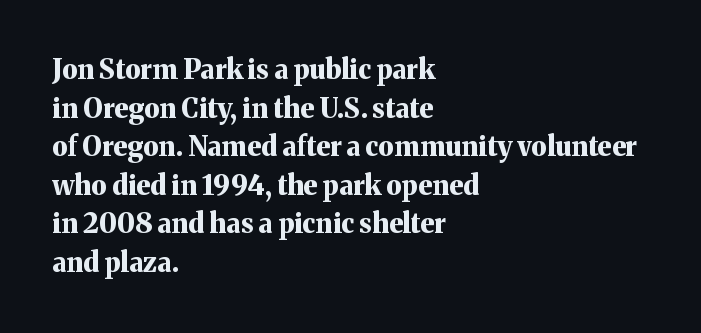
The glyphs are unaccompanied by any horizontal stroke below them. Alignment: flush left. Its strokes are broad and dark, the hallmark of bold type. Designer's note — italics off, roman on.
